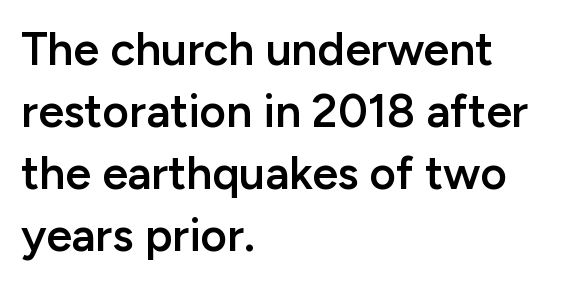
The image shows 46 px semibold sans-serif type, upright; set left-aligned, normal line spacing (1.35x), normal letter spacing, not underlined; low stroke contrast and a medium x-height.
